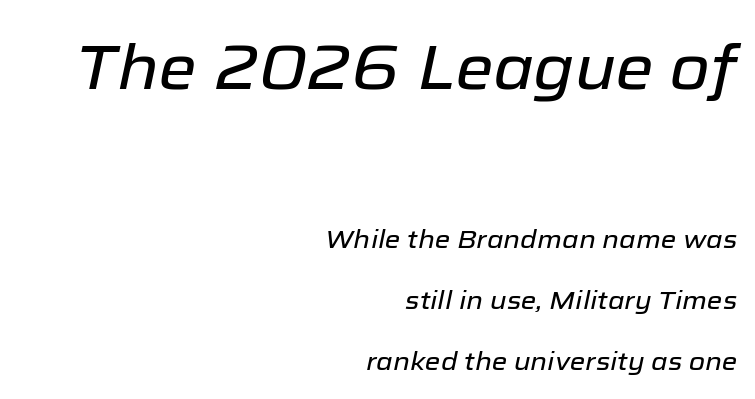
Q: Is the text italic (slanted)? A: Yes, it leans right by about 12 degrees.
Q: Is the text underlined? A: No.
Q: How is the paragraph aligned? A: Right-aligned.
Q: Is the spacing between letters normal or unusually wide? A: Normal.
Q: Is the spacing between lines tight, normal or loose? A: Loose.
Q: Which block of text is set in a larger size, the first (top) or the second (bottom)? A: The first (top) one.
Q: Width (condensed, normal, or wide)? A: Normal.
Q: Stroke contrast? A: Low.
Q: x-height? A: Medium.
Q: Monospaced? A: No.
